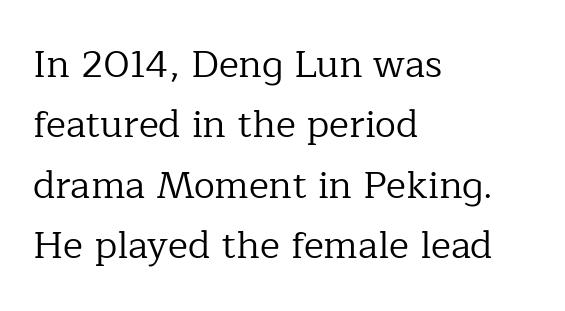
The image shows 38 px regular-weight serif type, upright; set left-aligned, normal line spacing (1.59x), normal letter spacing, not underlined; low stroke contrast and a medium x-height.
